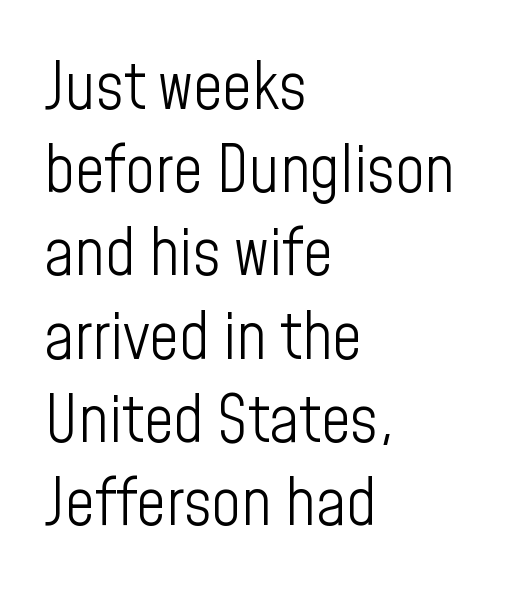
The image shows 65 px light, condensed sans-serif type, upright; set left-aligned, normal line spacing (1.28x), normal letter spacing, not underlined; low stroke contrast and a medium x-height.
